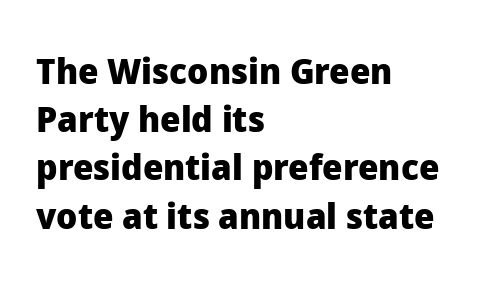
The image shows 36 px heavy sans-serif type, upright; set left-aligned, normal line spacing (1.34x), normal letter spacing, not underlined; low stroke contrast and a medium x-height.
